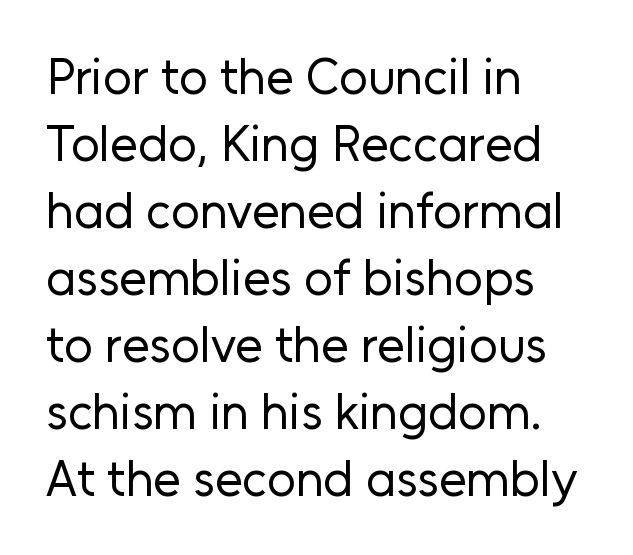
The image shows 50 px regular-weight sans-serif type, upright; set left-aligned, normal line spacing (1.34x), normal letter spacing, not underlined; low stroke contrast and a medium x-height.
